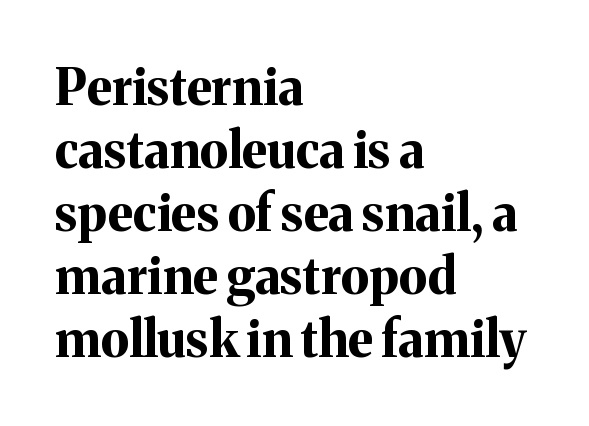
Q: Is the text bold? A: Yes.
Q: Is the text italic (slanted)? A: No, it is upright.
Q: Is the typeface a serif or a sans-serif typeface? A: Serif.
Q: Is the text underlined? A: No.
Q: How is the paragraph aligned? A: Left-aligned.
Q: Is the spacing between letters normal or unusually wide? A: Normal.
Q: Is the spacing between lines tight, normal or loose? A: Normal.
Q: Width (condensed, normal, or wide)? A: Normal.
Q: Stroke contrast? A: Medium.
Q: x-height? A: Medium.
Q: Monospaced? A: No.
